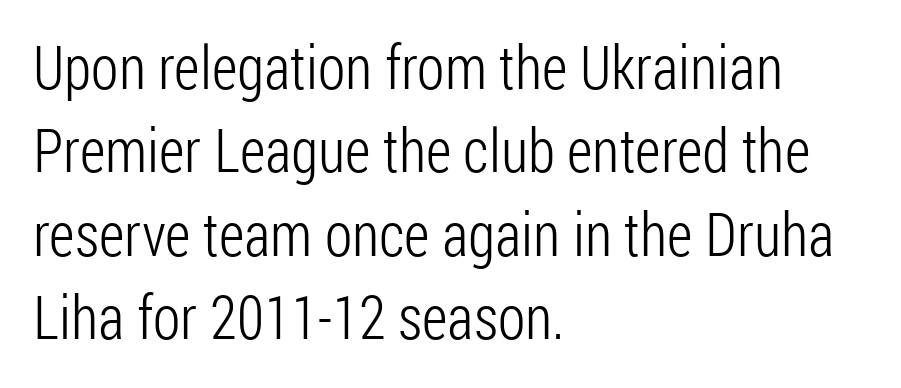
Honestly, the letter spacing is just normal — you wouldn't notice it. Character widths vary here, with narrow letters taking less room than wide ones. No heavy texture on the line: the type isn't bold. One glance says typical: line gaps are just what's usual. Serif or sans? Sans — the stroke terminals are bare. The glyphs are unaccompanied by any horizontal stroke below them.
